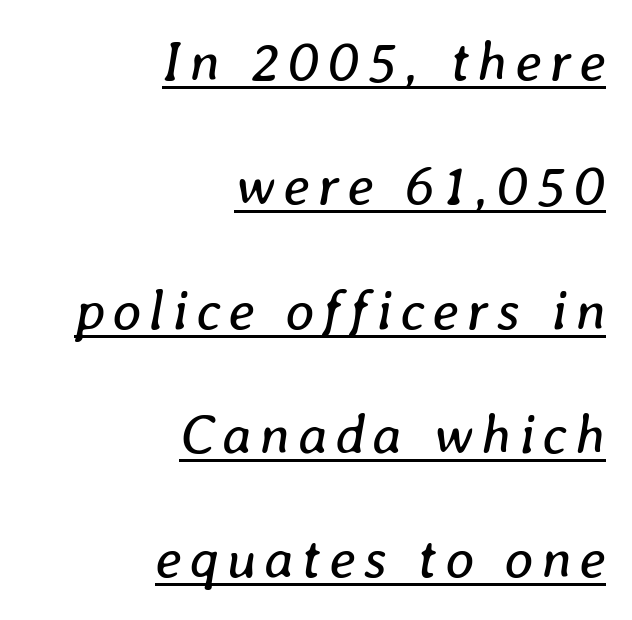
The image shows 56 px regular-weight type, italic (leaning right); set right-aligned, loose line spacing (2.22x), underlined; low stroke contrast and a medium x-height.
